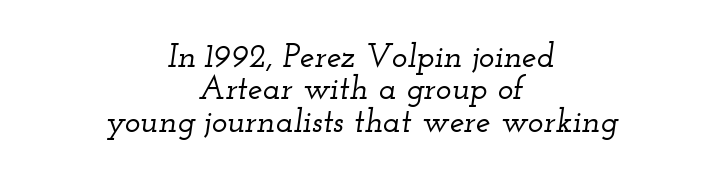
Each letter's strokes conclude with small projecting serifs. Both edges are ragged and mirror each other, which tells us the setting is centered. The face used here is proportionally spaced, like ordinary book or web type. The foot of each line stays bare and open. Does the leading feel generous? Not at all — it's pinched.
